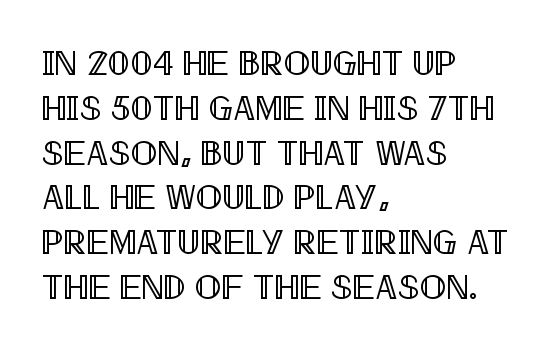
The block of text has a typical density, with ordinary space between rows. Here the designer chose a conventional face with non-uniform glyph widths. When letters stand straight like this, we call the style roman or upright. Quick note: underline off. Honestly, the letter spacing is just normal — you wouldn't notice it. If you drew a ruler down the left edge, every line would touch it.
